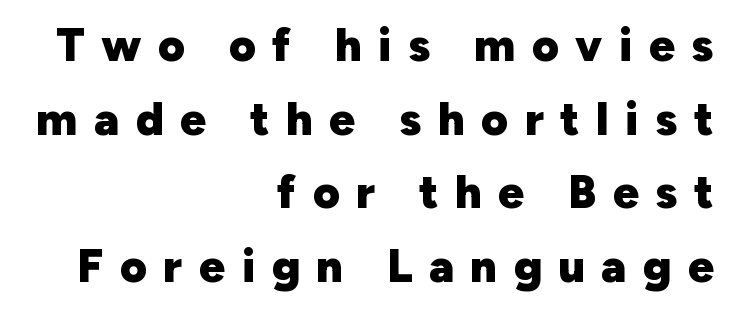
The image shows 46 px heavy sans-serif type, upright; set right-aligned, normal line spacing (1.6x), unusually wide letter spacing (+0.36 em), not underlined; low stroke contrast and a medium x-height.
